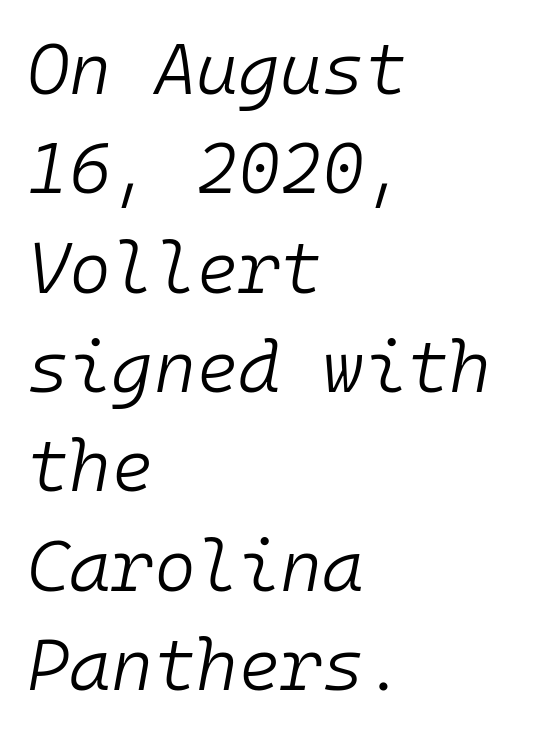
The image shows 72 px light type, italic (leaning right), monospaced; set left-aligned, normal line spacing (1.38x), normal letter spacing, not underlined; low stroke contrast and a medium x-height.
